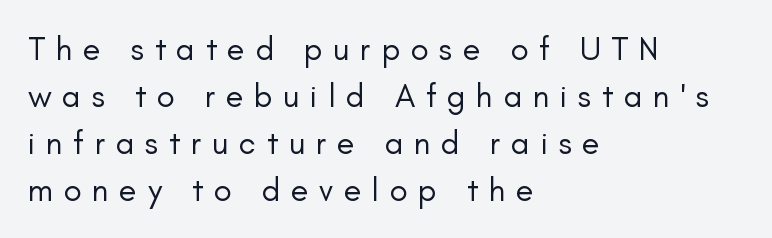
{"serif": "no", "italic": "no", "bold": "no", "weight": "regular", "width": "normal", "stroke_contrast": "low", "x_height": "small", "monospaced": "no", "underline": "no", "align": "left", "line_spacing": "normal", "line_spacing_ratio": 1.42, "letter_spacing": "wide", "letter_spacing_em": 0.32, "glyph_px": 33}
